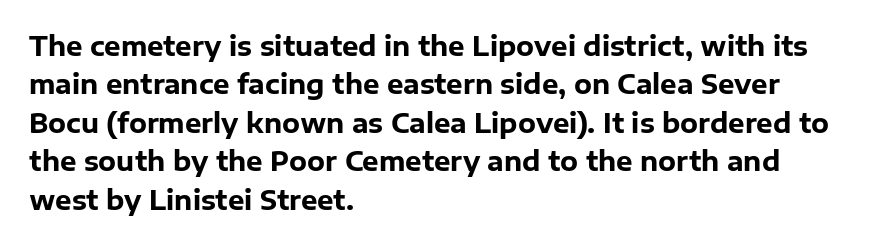
The image shows 26 px bold type, upright; set left-aligned, normal line spacing (1.48x), normal letter spacing, not underlined.
